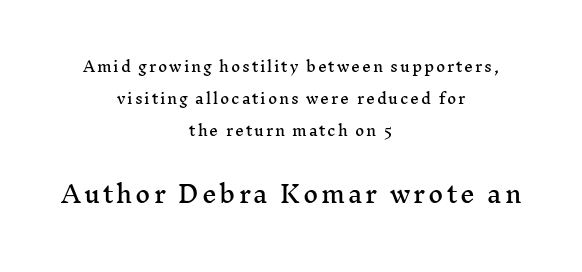
Q: Is the text italic (slanted)? A: No, it is upright.
Q: Is the text underlined? A: No.
Q: How is the paragraph aligned? A: Centered.
Q: Is the spacing between lines tight, normal or loose? A: Loose.
Q: Which block of text is set in a larger size, the first (top) or the second (bottom)? A: The second (bottom) one.
